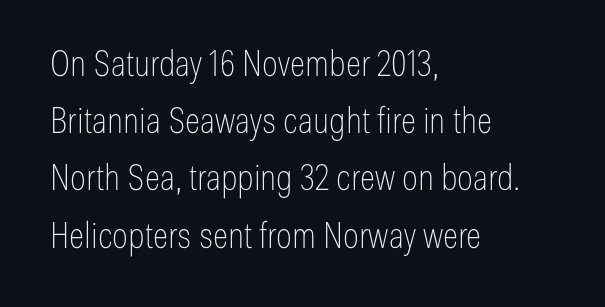
The image shows 36 px thin, condensed sans-serif type, upright; set left-aligned, normal line spacing (1.59x), normal letter spacing, not underlined; low stroke contrast and a medium x-height.
